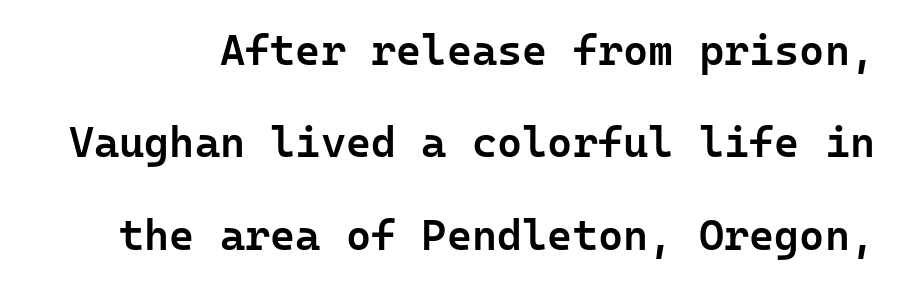
Q: Is the text bold? A: Semi-bold.
Q: Is the text italic (slanted)? A: No, it is upright.
Q: Is the typeface a serif or a sans-serif typeface? A: Sans-serif.
Q: Is the text underlined? A: No.
Q: Is the spacing between letters normal or unusually wide? A: Normal.
Q: Is the spacing between lines tight, normal or loose? A: Loose.
Q: Width (condensed, normal, or wide)? A: Normal.
Q: Stroke contrast? A: Low.
Q: x-height? A: Medium.
